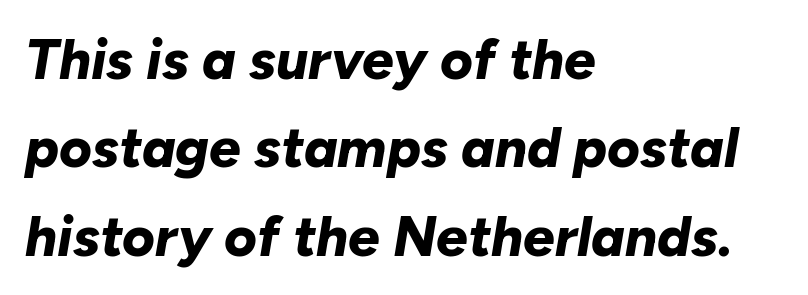
Q: Is the text bold? A: Yes.
Q: Is the text italic (slanted)? A: Yes, it leans right by about 10 degrees.
Q: Is the text underlined? A: No.
Q: How is the paragraph aligned? A: Left-aligned.
Q: Is the spacing between letters normal or unusually wide? A: Normal.
Q: Is the spacing between lines tight, normal or loose? A: Normal.
Q: Width (condensed, normal, or wide)? A: Normal.
Q: Stroke contrast? A: Low.
Q: x-height? A: Medium.
Q: Monospaced? A: No.
